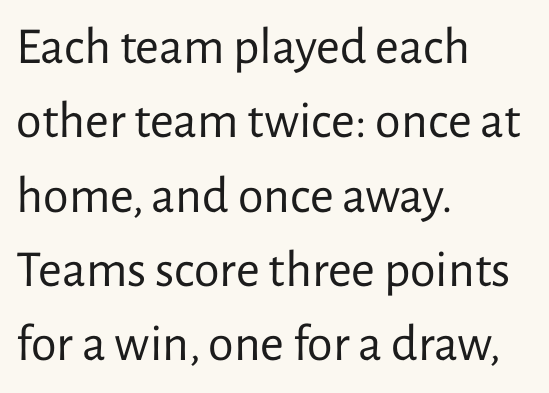
The image shows 52 px regular-weight sans-serif type, upright; set left-aligned, normal line spacing (1.43x), normal letter spacing, not underlined; low stroke contrast and a medium x-height.
